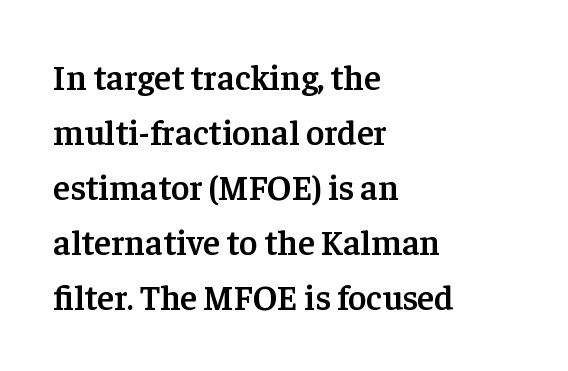
Q: Is the text bold? A: Semi-bold.
Q: Is the text italic (slanted)? A: No, it is upright.
Q: Is the typeface a serif or a sans-serif typeface? A: Serif.
Q: Is the text underlined? A: No.
Q: How is the paragraph aligned? A: Left-aligned.
Q: Is the spacing between letters normal or unusually wide? A: Normal.
Q: Is the spacing between lines tight, normal or loose? A: Normal.
Q: Width (condensed, normal, or wide)? A: Normal.
Q: Stroke contrast? A: Low.
Q: x-height? A: Medium.
Q: Monospaced? A: No.
